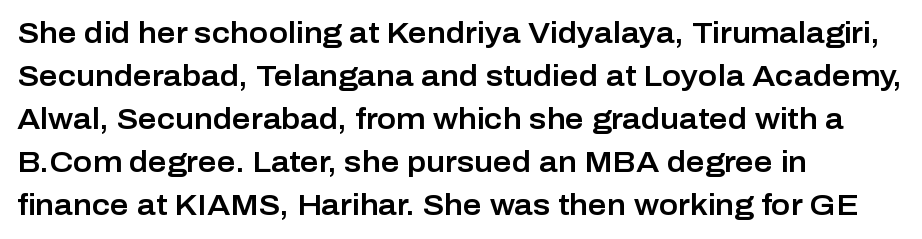
Q: Is the text italic (slanted)? A: No, it is upright.
Q: Is the typeface a serif or a sans-serif typeface? A: Sans-serif.
Q: Is the text underlined? A: No.
Q: How is the paragraph aligned? A: Left-aligned.
Q: Is the spacing between letters normal or unusually wide? A: Normal.
Q: Is the spacing between lines tight, normal or loose? A: Normal.
Q: Width (condensed, normal, or wide)? A: Normal.
Q: Stroke contrast? A: Low.
Q: x-height? A: Medium.
Q: Monospaced? A: No.
